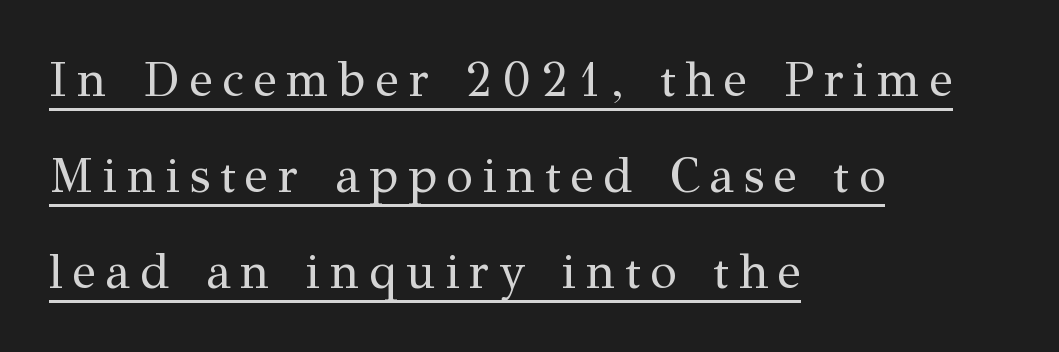
Line starts are locked; line ends wander. Varying glyph widths throughout — classic text-font behaviour. Notice how the stems are strictly vertical — no italics here. Yep, those are serifs on the letters. Compared with undecorated copy, this sample adds a rule below the words.
